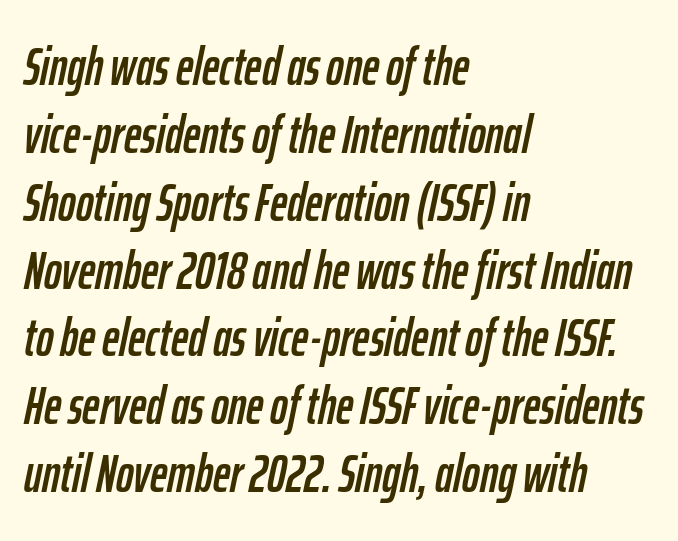
Vertical spacing — default. Does the copy run flush right? No — it runs flush left. The glyphs are unaccompanied by any horizontal stroke below them. Does the lettering tilt? It does — this is italic.
